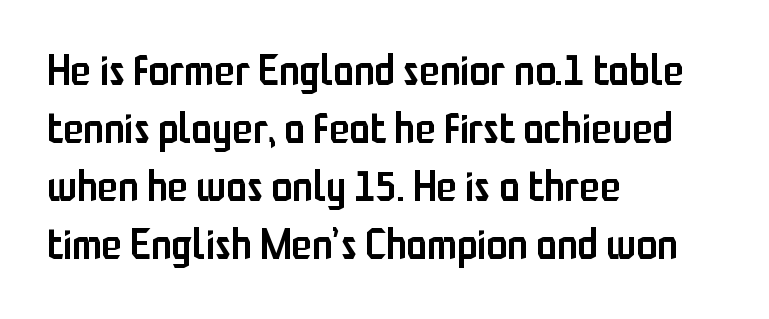
Observe the ordinary spacing: letters are neighbours, not strangers. Is this a fixed-width face? No — the glyphs have proportional, varying widths. Font category for this specimen: sans-serif. Compared with typical paragraphs, the rows here are spaced about the same. This rendering features lettering with no underline. Stems and bowls a touch heavier than normal — semibold.
